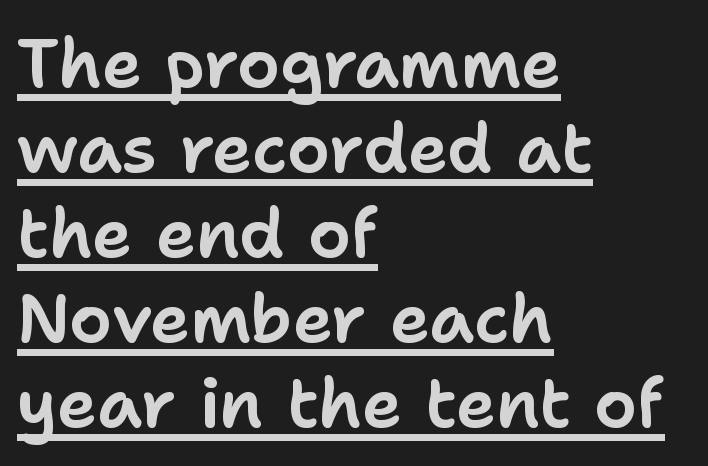
The letters advance in unequal steps, a hallmark of proportional type. Nothing unusual about the tracking: characters are spaced as the font intends. Caption: lettering with a line underneath. Horizontal bands of white between lines are of average thickness. Teacher's note: observe the even left margin — that is flush-left alignment. The typography opts for an upright posture over an oblique one.
